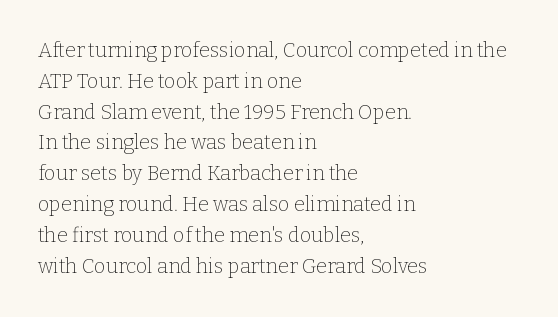
The image shows 20 px text type, upright; set left-aligned, normal line spacing (1.54x), normal letter spacing, not underlined.
